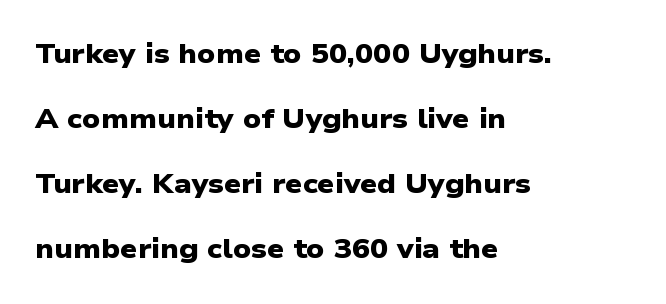
Q: Is the text bold? A: Yes.
Q: Is the text underlined? A: No.
Q: How is the paragraph aligned? A: Left-aligned.
Q: Is the spacing between letters normal or unusually wide? A: Normal.
Q: Is the spacing between lines tight, normal or loose? A: Loose.
